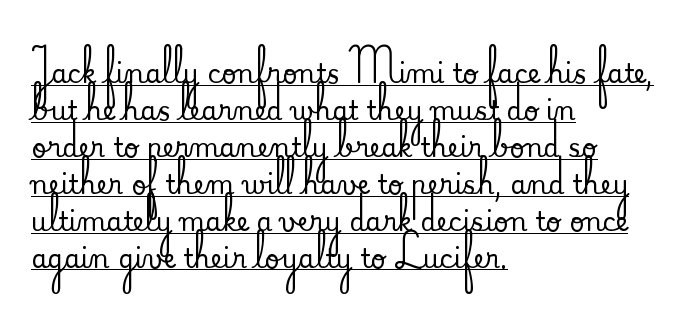
The image shows 26 px text type, upright; set left-aligned, normal line spacing (1.42x), normal letter spacing, underlined.
